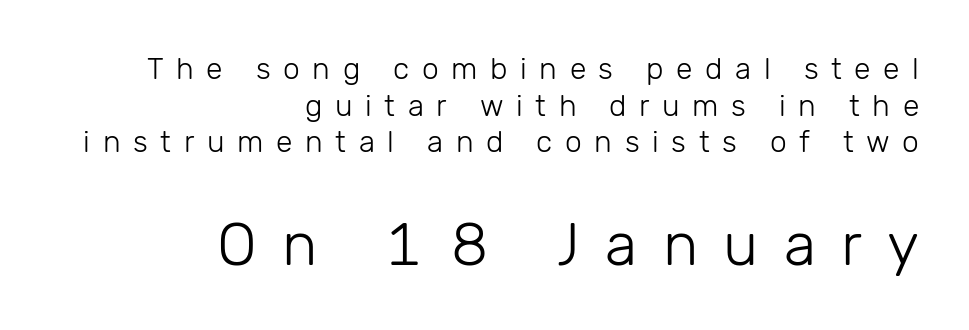
The image shows 60 px light sans-serif type, upright; set right-aligned, line spacing 1.22x, unusually wide letter spacing (+0.42 em), not underlined; the second (bottom) block is 2.0x larger; low stroke contrast and a medium x-height.
